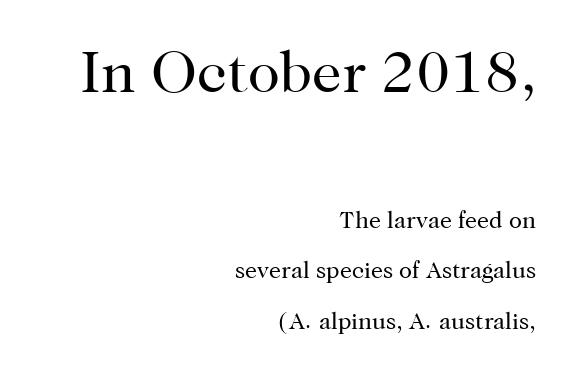
Q: Is the text bold? A: No.
Q: Is the text italic (slanted)? A: No, it is upright.
Q: Is the typeface a serif or a sans-serif typeface? A: Serif.
Q: Is the text underlined? A: No.
Q: How is the paragraph aligned? A: Right-aligned.
Q: Is the spacing between letters normal or unusually wide? A: Normal.
Q: Is the spacing between lines tight, normal or loose? A: Loose.
Q: Which block of text is set in a larger size, the first (top) or the second (bottom)? A: The first (top) one.
Q: Width (condensed, normal, or wide)? A: Normal.
Q: Stroke contrast? A: High.
Q: x-height? A: Medium.
Q: Monospaced? A: No.
